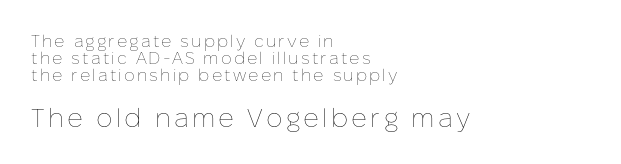
Q: Is the text bold? A: No.
Q: Is the text italic (slanted)? A: No, it is upright.
Q: Is the text underlined? A: No.
Q: How is the paragraph aligned? A: Left-aligned.
Q: Is the spacing between lines tight, normal or loose? A: Tight.
Q: Which block of text is set in a larger size, the first (top) or the second (bottom)? A: The second (bottom) one.
